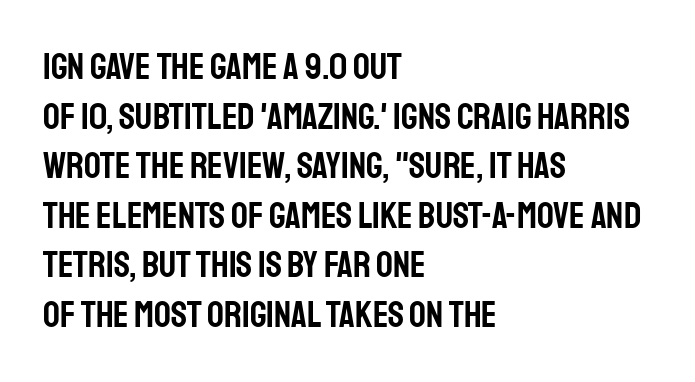
Q: Is the text italic (slanted)? A: No, it is upright.
Q: Is the typeface a serif or a sans-serif typeface? A: Sans-serif.
Q: Is the text underlined? A: No.
Q: How is the paragraph aligned? A: Left-aligned.
Q: Is the spacing between letters normal or unusually wide? A: Normal.
Q: Is the spacing between lines tight, normal or loose? A: Normal.
Q: Width (condensed, normal, or wide)? A: Condensed.
Q: Stroke contrast? A: Low.
Q: x-height? A: Large.
Q: Monospaced? A: No.
